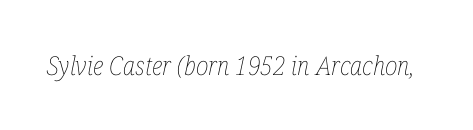
The image shows 26 px text type, italic (leaning right); set normal letter spacing, not underlined.
